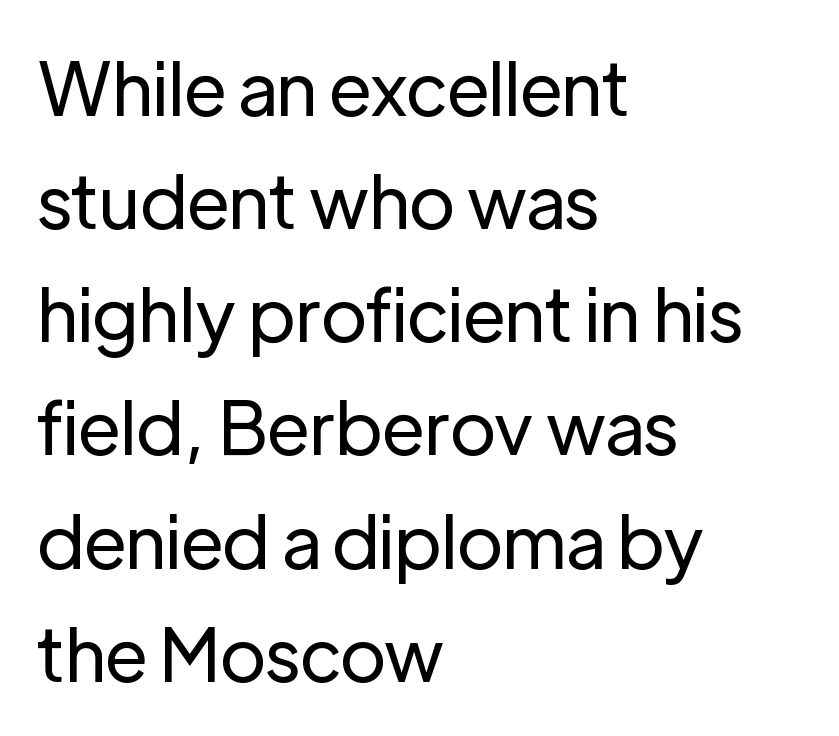
Each letter keeps its own natural width here, so spacing adapts to shape. You can tell it's not italic because the verticals are truly vertical. The setting favours the left margin, as ordinary paragraphs usually do. Quick note: interline space is typical. The characters are drawn with everyday or finer stroke widths. No word sits above an underline.
